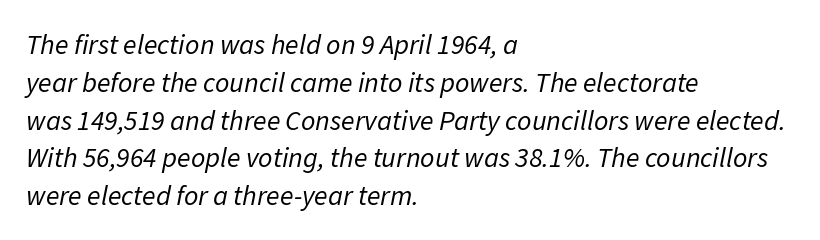
Q: Is the text bold? A: No.
Q: Is the text italic (slanted)? A: Yes, it leans right by about 11 degrees.
Q: Is the text underlined? A: No.
Q: How is the paragraph aligned? A: Left-aligned.
Q: Is the spacing between letters normal or unusually wide? A: Normal.
Q: Is the spacing between lines tight, normal or loose? A: Normal.
Q: Width (condensed, normal, or wide)? A: Normal.
Q: Stroke contrast? A: Low.
Q: x-height? A: Medium.
Q: Monospaced? A: No.
